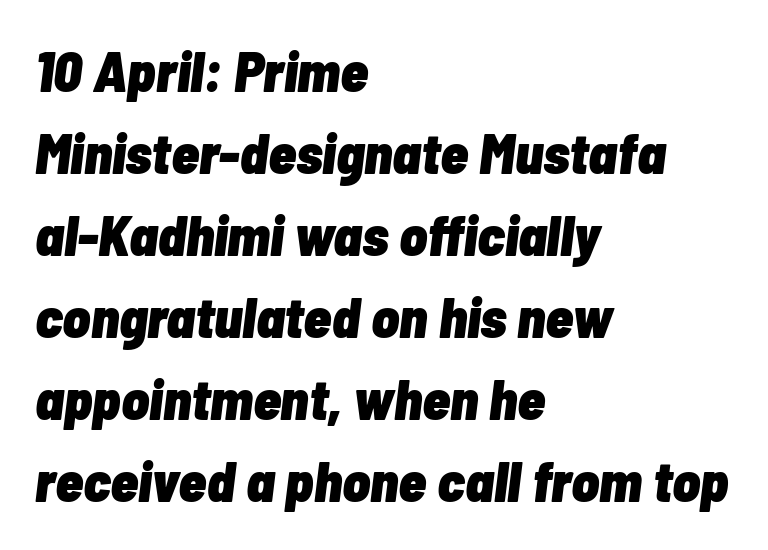
Q: Is the text bold? A: Yes.
Q: Is the text italic (slanted)? A: Yes, it leans right by about 7 degrees.
Q: Is the text underlined? A: No.
Q: How is the paragraph aligned? A: Left-aligned.
Q: Is the spacing between letters normal or unusually wide? A: Normal.
Q: Is the spacing between lines tight, normal or loose? A: Normal.
Q: Width (condensed, normal, or wide)? A: Condensed.
Q: Stroke contrast? A: Low.
Q: x-height? A: Medium.
Q: Monospaced? A: No.
